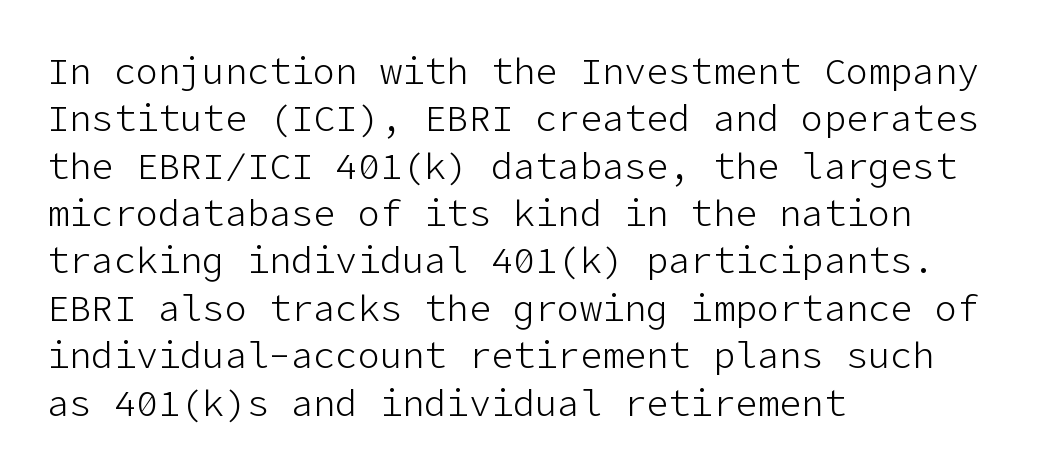
{"serif": "no", "italic": "no", "bold": "no", "weight": "light", "width": "normal", "stroke_contrast": "low", "x_height": "medium", "underline": "no", "align": "left", "line_spacing": "normal", "line_spacing_ratio": 1.28, "letter_spacing": "normal", "letter_spacing_em": 0.0, "glyph_px": 37}
